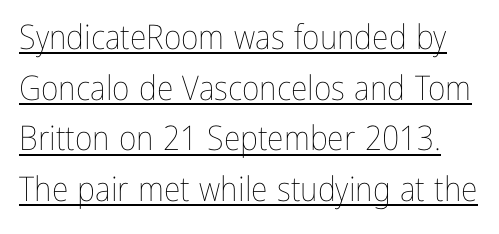
{"italic": "no", "bold": "no", "weight": "thin", "width": "condensed", "stroke_contrast": "low", "x_height": "medium", "monospaced": "no", "underline": "yes", "line_spacing": "normal", "line_spacing_ratio": 1.49, "letter_spacing": "normal", "letter_spacing_em": 0.0, "glyph_px": 34}
